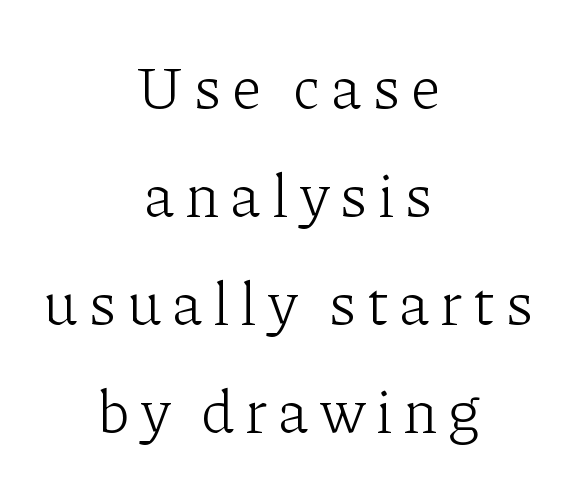
{"serif": "yes", "italic": "no", "bold": "no", "weight": "light", "width": "normal", "stroke_contrast": "low", "x_height": "medium", "monospaced": "no", "underline": "no", "align": "center", "line_spacing_ratio": 1.8, "glyph_px": 60}
